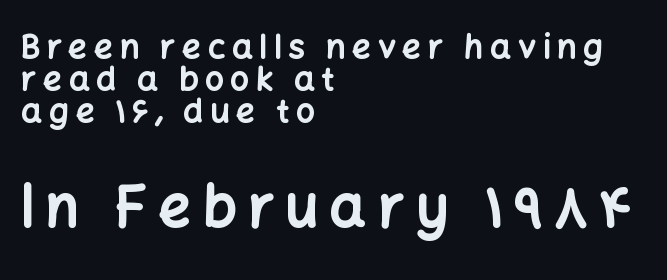
{"serif": "no", "italic": "no", "bold": "yes", "weight": "bold", "width": "normal", "stroke_contrast": "low", "x_height": "medium", "monospaced": "no", "underline": "no", "align": "left", "line_spacing": "tight", "line_spacing_ratio": 0.97, "letter_spacing": "wide", "letter_spacing_em": 0.2, "larger_block": "second", "size_ratio": 1.73, "glyph_px": 57}
